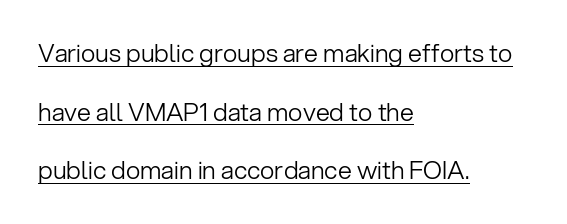
{"italic": "no", "bold": "no", "underline": "yes", "align": "left", "line_spacing": "loose", "line_spacing_ratio": 2.35, "letter_spacing": "normal", "letter_spacing_em": 0.0, "glyph_px": 25}
